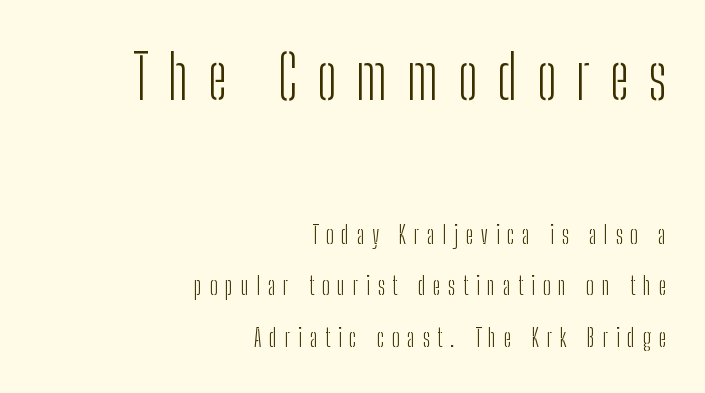
The cut favours lightness, reaching ordinary text weight at its darkest. Leading is clearly above the norm, producing a sparse column. Type size steps down from the first block to the second. Classification — sans serif.
